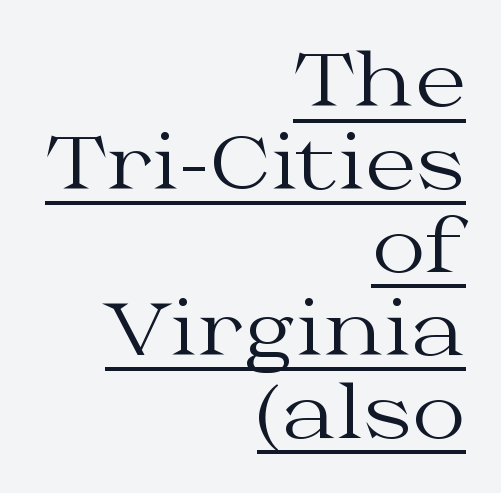
You can tell it's not italic because the verticals are truly vertical. Students, observe the line beneath the letters — that is underlining. Nothing unusual about the tracking: characters are spaced as the font intends. The rendering uses natural spacing where letterforms have individual widths. A light-to-regular cut is what we see here.
